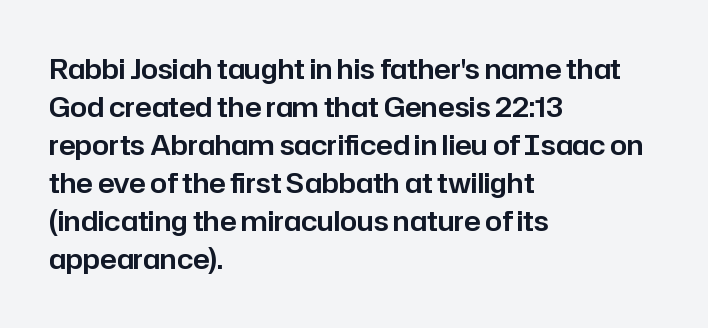
Q: Is the text italic (slanted)? A: No, it is upright.
Q: Is the text underlined? A: No.
Q: How is the paragraph aligned? A: Left-aligned.
Q: Is the spacing between letters normal or unusually wide? A: Normal.
Q: Is the spacing between lines tight, normal or loose? A: Normal.
